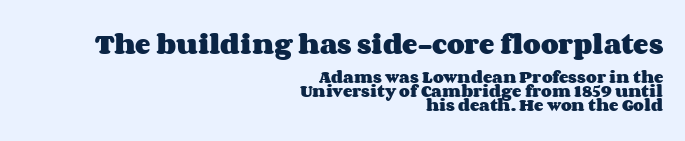
Q: Is the text bold? A: Yes.
Q: Is the text italic (slanted)? A: No, it is upright.
Q: Is the text underlined? A: No.
Q: How is the paragraph aligned? A: Right-aligned.
Q: Is the spacing between letters normal or unusually wide? A: Normal.
Q: Is the spacing between lines tight, normal or loose? A: Tight.
Q: Which block of text is set in a larger size, the first (top) or the second (bottom)? A: The first (top) one.
